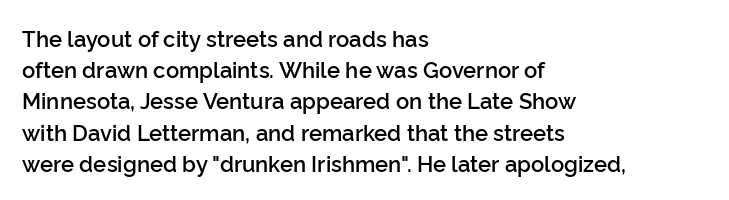
{"italic": "no", "bold": "semi", "underline": "no", "align": "left", "line_spacing": "normal", "line_spacing_ratio": 1.42, "letter_spacing": "normal", "letter_spacing_em": 0.0, "glyph_px": 22}
